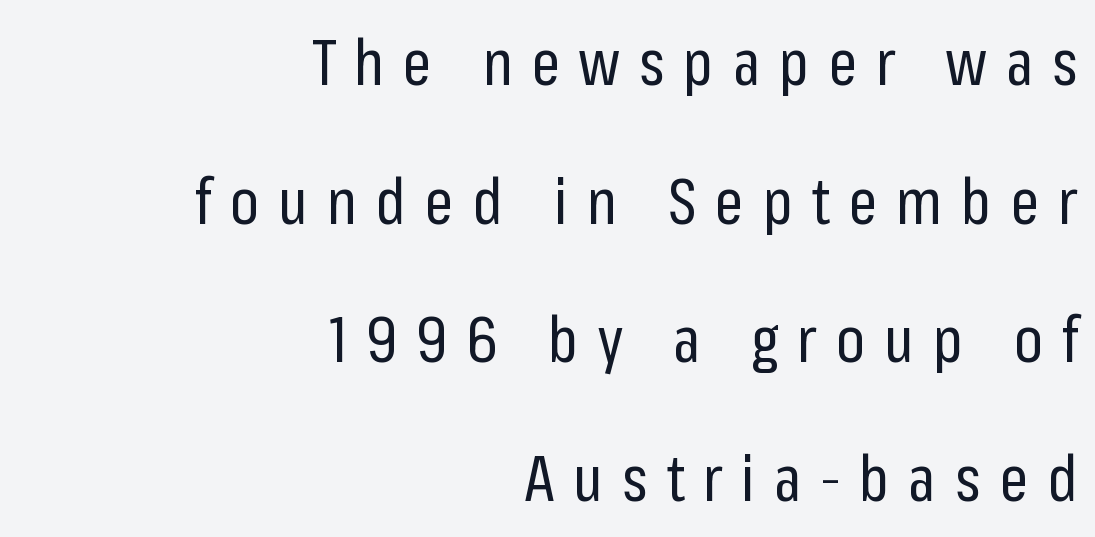
Vertically, the passage feels expansive, rows floating well apart. The font family rendered here belongs to the sans-serif group. Characters remain perfectly vertical along every line. Weight class: somewhere from thin through regular. Is this a fixed-width face? No — the glyphs have proportional, varying widths. Here the glyphs are tracked loosely, breaking word shapes into spaced letters.
